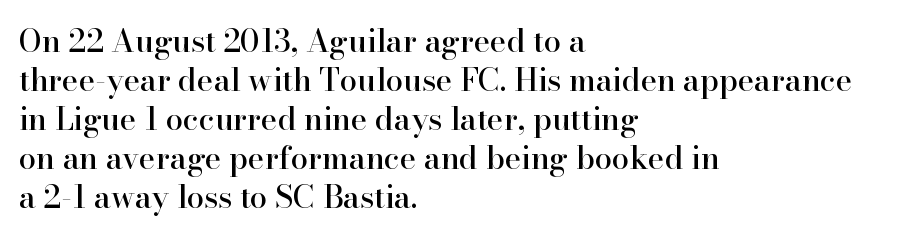
Short note: letters normally spaced. The words here are not underlined. These lines are rendered in a variable-pitch font. Are there feet on the stems? There are — it's a serif. Left-aligned paragraph, ragged on the right. When letters stand straight like this, we call the style roman or upright.
